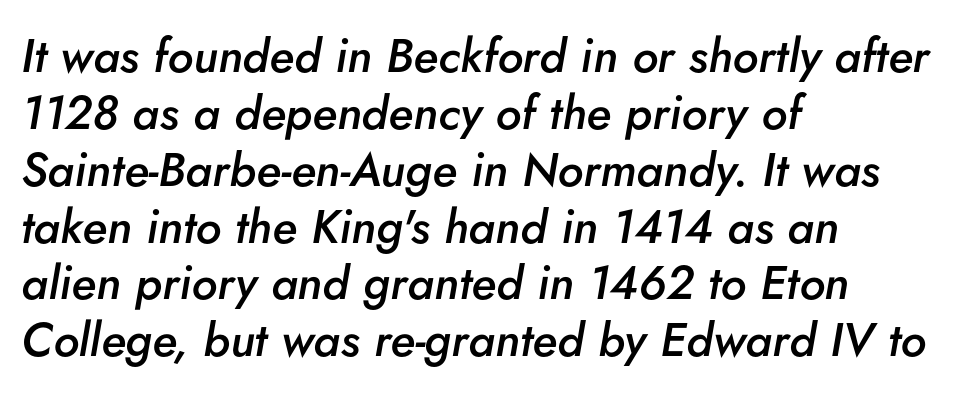
The image shows 47 px semibold type, italic (leaning right); set left-aligned, line spacing 1.21x, normal letter spacing, not underlined; low stroke contrast and a small x-height.
